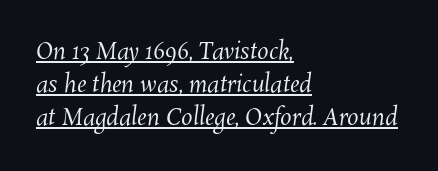
The image shows 23 px text type; set left-aligned, normal line spacing (1.43x), normal letter spacing, underlined.
